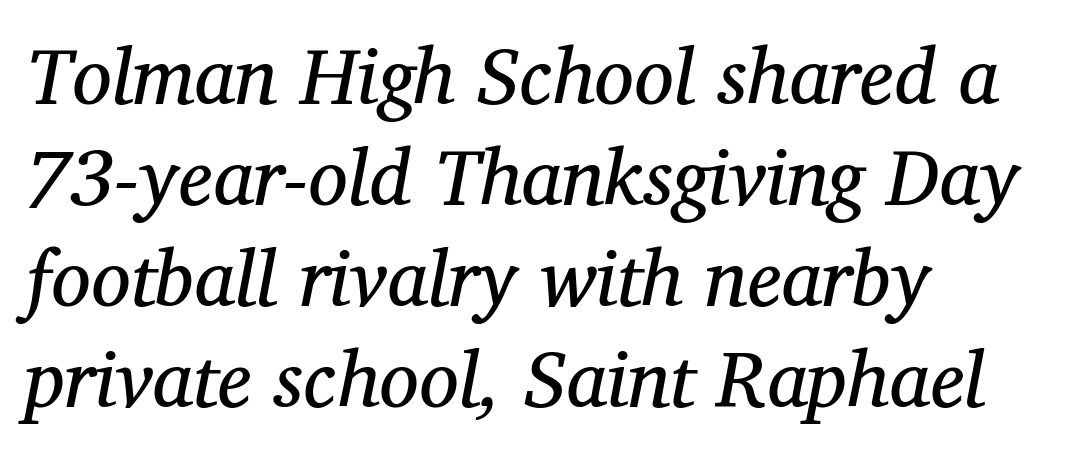
Q: Is the text bold? A: No.
Q: Is the text italic (slanted)? A: Yes, it leans right by about 12 degrees.
Q: Is the typeface a serif or a sans-serif typeface? A: Serif.
Q: Is the text underlined? A: No.
Q: How is the paragraph aligned? A: Left-aligned.
Q: Is the spacing between letters normal or unusually wide? A: Normal.
Q: Is the spacing between lines tight, normal or loose? A: Normal.
Q: Width (condensed, normal, or wide)? A: Normal.
Q: Stroke contrast? A: Medium.
Q: x-height? A: Medium.
Q: Monospaced? A: No.
